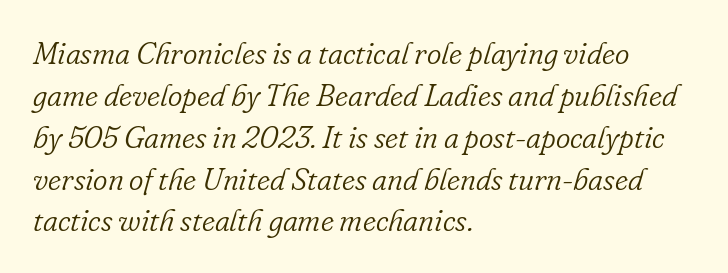
The image shows 31 px light serif type, italic (leaning right); set left-aligned, normal line spacing (1.35x), normal letter spacing, not underlined; low stroke contrast and a small x-height.
